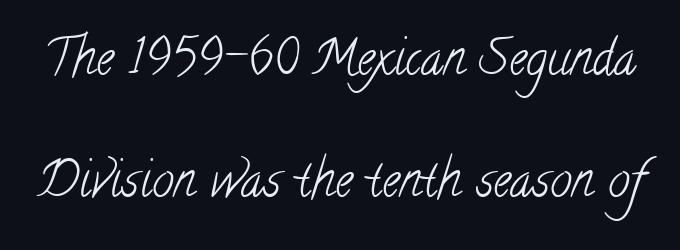
Anything drawn beneath the words? Only blank space. Caption: standard tracking, unaltered. Summary of vertical rhythm: relaxed, with wide interline spacing. A typesetter would call this proportional, since set widths differ per character. These glyphs show unthickened strokes, regular width or finer.
